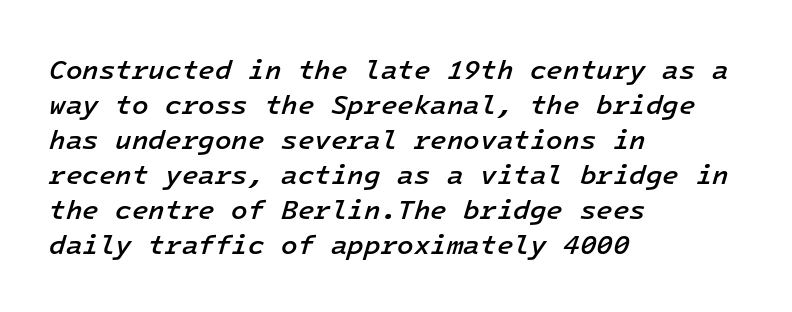
Q: Is the text bold? A: Semi-bold.
Q: Is the text italic (slanted)? A: Yes, it leans right by about 16 degrees.
Q: Is the text underlined? A: No.
Q: How is the paragraph aligned? A: Left-aligned.
Q: Is the spacing between letters normal or unusually wide? A: Normal.
Q: Is the spacing between lines tight, normal or loose? A: Normal.
